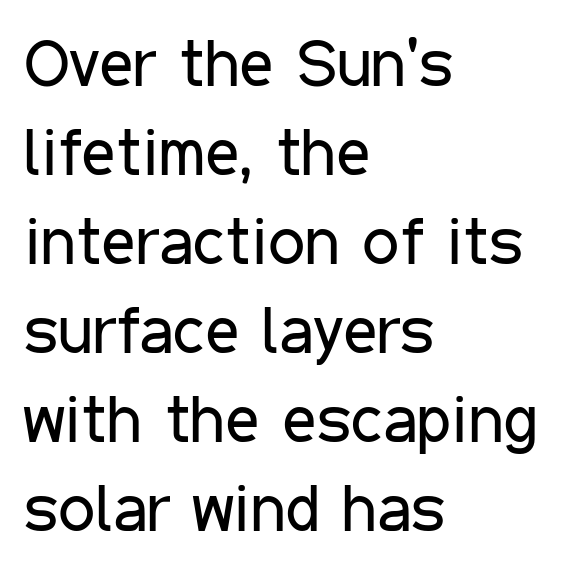
This sample is left-justified, so line endings fall wherever the words run out. Underline: absent. A typesetter would mark this as roman, not italic. This sample uses plain, unmodified letter spacing. Think standard paragraph weight, or any step lighter than that.
